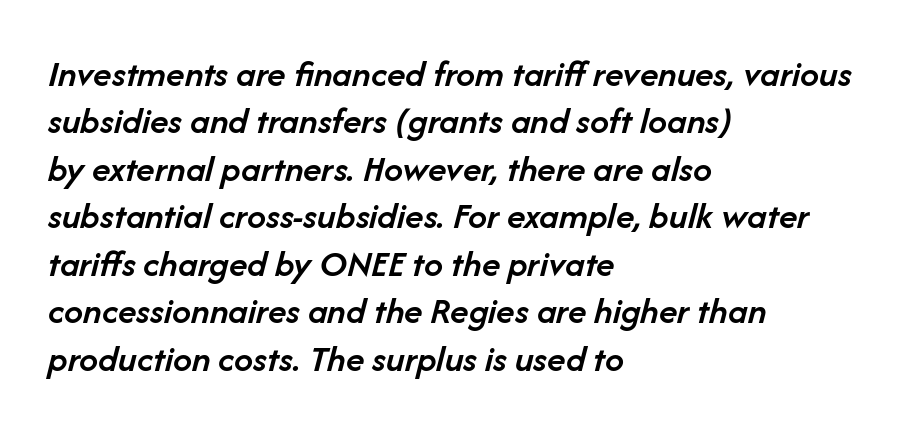
{"italic": "yes", "lean": "right", "slant_degrees": 14, "bold": "semi", "weight": "semibold", "width": "normal", "stroke_contrast": "low", "x_height": "medium", "monospaced": "no", "underline": "no", "align": "left", "line_spacing": "normal", "line_spacing_ratio": 1.25, "letter_spacing": "normal", "letter_spacing_em": 0.0, "glyph_px": 38}
